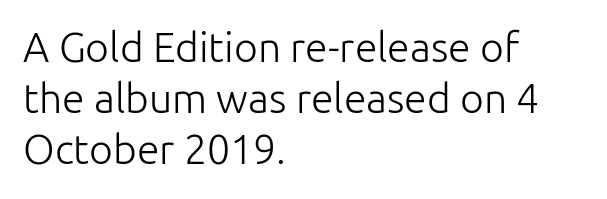
The image shows 41 px light sans-serif type, upright; set left-aligned, normal line spacing (1.25x), normal letter spacing, not underlined; low stroke contrast and a medium x-height.
